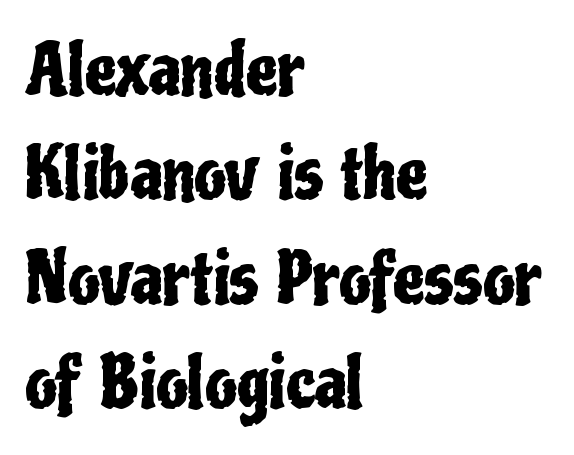
{"serif": "no", "italic": "no", "width": "condensed", "stroke_contrast": "low", "x_height": "medium", "monospaced": "no", "underline": "no", "align": "left", "line_spacing": "normal", "line_spacing_ratio": 1.49, "letter_spacing": "normal", "letter_spacing_em": 0.0, "glyph_px": 70}
